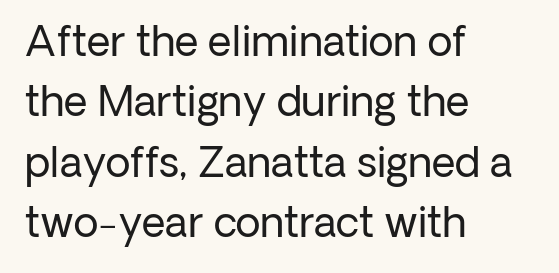
{"serif": "no", "italic": "no", "bold": "no", "weight": "regular", "width": "normal", "stroke_contrast": "low", "x_height": "medium", "monospaced": "no", "underline": "no", "align": "left", "line_spacing": "normal", "line_spacing_ratio": 1.47, "letter_spacing": "normal", "letter_spacing_em": 0.0, "glyph_px": 41}
